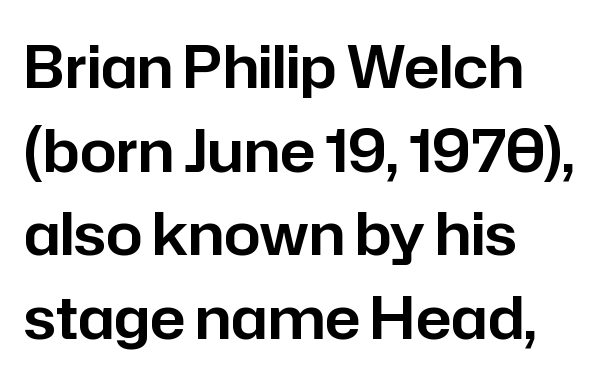
The passage is arranged the way most books set body copy — flush left. Is this a fixed-width face? No — the glyphs have proportional, varying widths. The vertical gap from one line to the next is medium. Check where the strokes stop: nothing finishes them off — pure sans.
